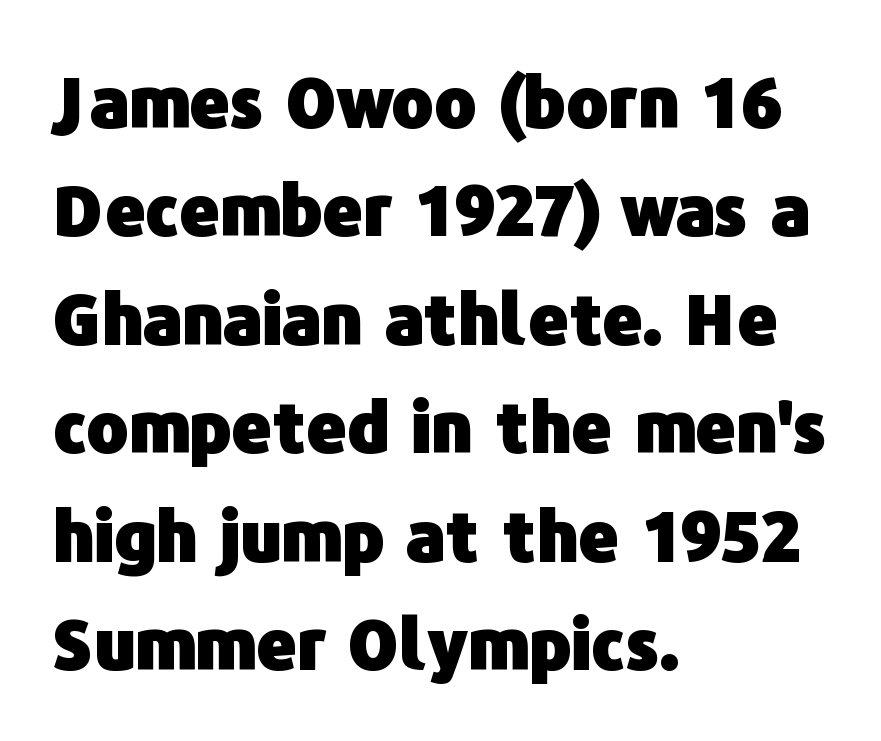
{"serif": "no", "italic": "no", "bold": "yes", "weight": "heavy", "width": "normal", "stroke_contrast": "low", "x_height": "medium", "monospaced": "no", "underline": "no", "align": "left", "line_spacing": "normal", "line_spacing_ratio": 1.55, "letter_spacing": "normal", "letter_spacing_em": 0.0, "glyph_px": 70}
